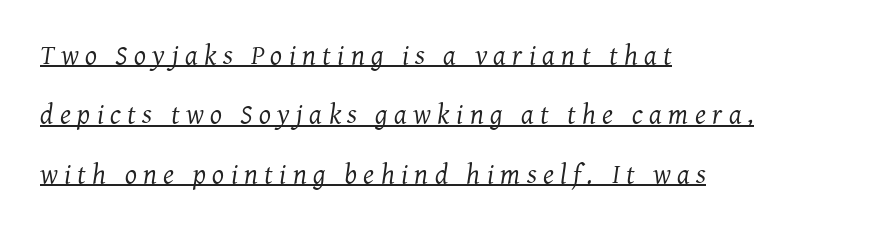
Q: Is the text bold? A: No.
Q: Is the text italic (slanted)? A: Yes, it leans right by about 7 degrees.
Q: Is the typeface a serif or a sans-serif typeface? A: Serif.
Q: Is the text underlined? A: Yes.
Q: How is the paragraph aligned? A: Left-aligned.
Q: Is the spacing between letters normal or unusually wide? A: Unusually wide.
Q: Is the spacing between lines tight, normal or loose? A: Loose.
Q: Width (condensed, normal, or wide)? A: Normal.
Q: Stroke contrast? A: Medium.
Q: x-height? A: Medium.
Q: Monospaced? A: No.
